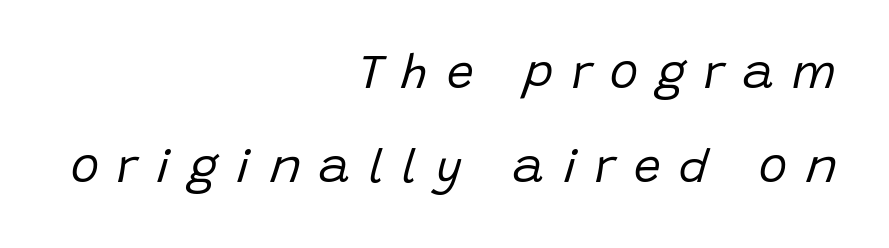
Q: Is the text bold? A: No.
Q: Is the text italic (slanted)? A: Yes, it leans right by about 15 degrees.
Q: Is the text underlined? A: No.
Q: How is the paragraph aligned? A: Right-aligned.
Q: Is the spacing between letters normal or unusually wide? A: Unusually wide.
Q: Is the spacing between lines tight, normal or loose? A: Loose.
Q: Width (condensed, normal, or wide)? A: Normal.
Q: Stroke contrast? A: Low.
Q: x-height? A: Large.
Q: Monospaced? A: No.
